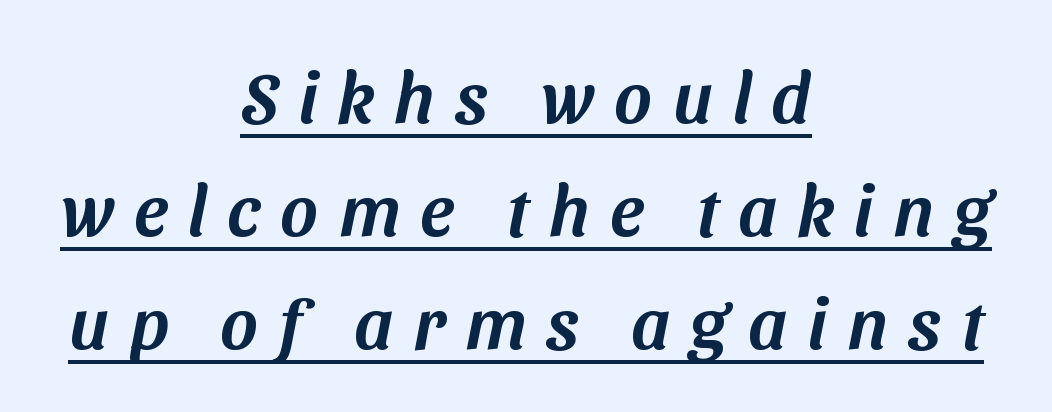
Q: Is the typeface a serif or a sans-serif typeface? A: Sans-serif.
Q: Is the text underlined? A: Yes.
Q: How is the paragraph aligned? A: Centered.
Q: Is the spacing between letters normal or unusually wide? A: Unusually wide.
Q: Is the spacing between lines tight, normal or loose? A: Normal.
Q: Width (condensed, normal, or wide)? A: Normal.
Q: Stroke contrast? A: Medium.
Q: x-height? A: Medium.
Q: Monospaced? A: No.
